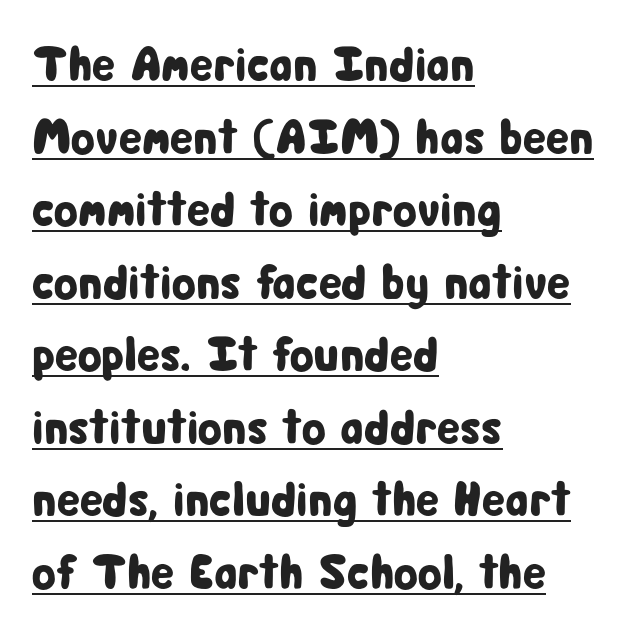
{"serif": "no", "italic": "no", "width": "condensed", "stroke_contrast": "low", "x_height": "medium", "monospaced": "no", "underline": "yes", "align": "left", "line_spacing": "normal", "line_spacing_ratio": 1.48, "letter_spacing": "normal", "letter_spacing_em": 0.0, "glyph_px": 49}
